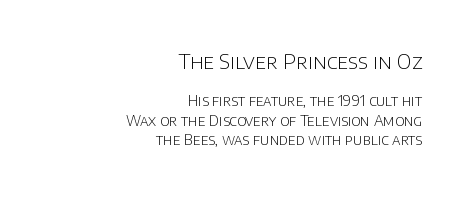
The image shows 20 px text type, upright; set right-aligned, normal line spacing (1.37x), normal letter spacing, not underlined; the first (top) block is 1.43x larger.
